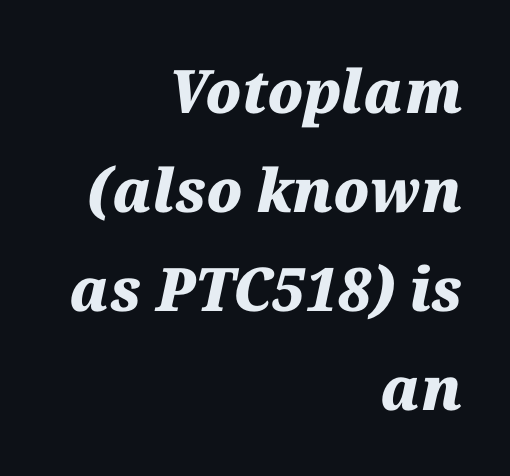
{"italic": "yes", "lean": "right", "slant_degrees": 12, "bold": "yes", "weight": "heavy", "width": "normal", "stroke_contrast": "medium", "x_height": "medium", "monospaced": "no", "underline": "no", "align": "right", "line_spacing": "normal", "line_spacing_ratio": 1.65, "letter_spacing": "normal", "letter_spacing_em": 0.0, "glyph_px": 60}
